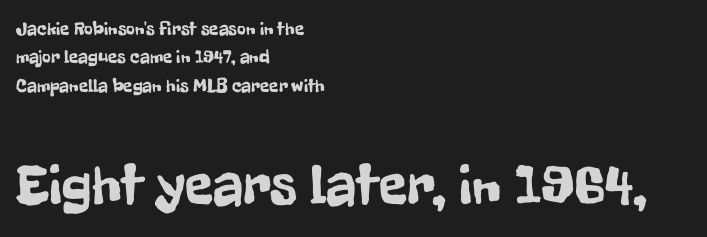
Default kerning and tracking; the words read as compact shapes. This sample is left-justified, so line endings fall wherever the words run out. A typesetter would mark this as roman, not italic. Letterform terminals end flat and unadorned throughout the passage.
